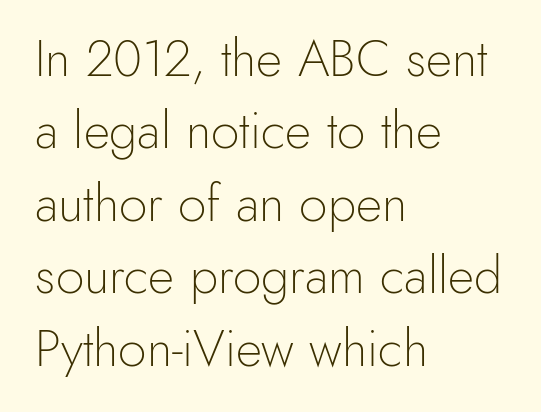
Q: Is the text bold? A: No.
Q: Is the text italic (slanted)? A: No, it is upright.
Q: Is the typeface a serif or a sans-serif typeface? A: Sans-serif.
Q: Is the text underlined? A: No.
Q: How is the paragraph aligned? A: Left-aligned.
Q: Is the spacing between letters normal or unusually wide? A: Normal.
Q: Is the spacing between lines tight, normal or loose? A: Normal.
Q: Width (condensed, normal, or wide)? A: Normal.
Q: x-height? A: Small.
Q: Monospaced? A: No.
